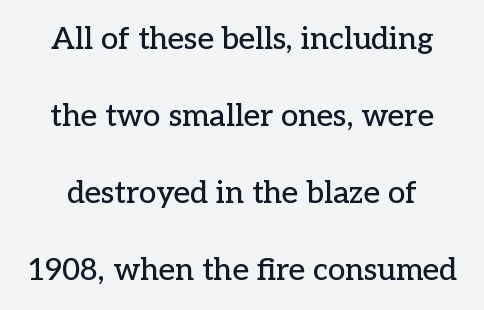
Q: Is the text italic (slanted)? A: No, it is upright.
Q: Is the typeface a serif or a sans-serif typeface? A: Serif.
Q: Is the text underlined? A: No.
Q: Is the spacing between letters normal or unusually wide? A: Normal.
Q: Is the spacing between lines tight, normal or loose? A: Loose.
Q: Width (condensed, normal, or wide)? A: Normal.
Q: Stroke contrast? A: Low.
Q: x-height? A: Medium.
Q: Monospaced? A: No.
